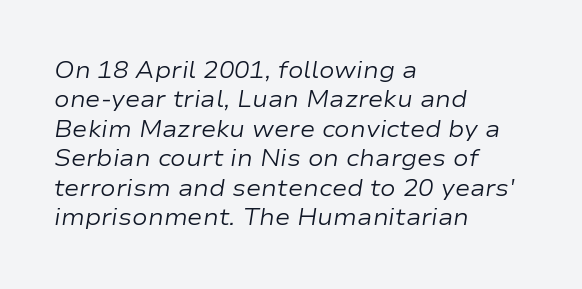
Q: Is the text bold? A: No.
Q: Is the text italic (slanted)? A: Yes, it leans right by about 9 degrees.
Q: Is the text underlined? A: No.
Q: How is the paragraph aligned? A: Left-aligned.
Q: Is the spacing between letters normal or unusually wide? A: Normal.
Q: Is the spacing between lines tight, normal or loose? A: Normal.
